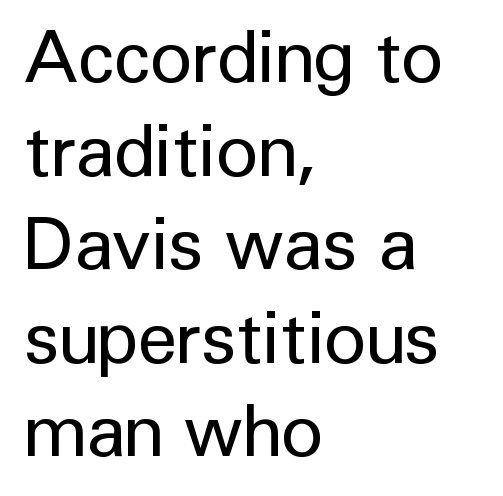
Q: Is the text bold? A: No.
Q: Is the text italic (slanted)? A: No, it is upright.
Q: Is the typeface a serif or a sans-serif typeface? A: Sans-serif.
Q: Is the text underlined? A: No.
Q: How is the paragraph aligned? A: Left-aligned.
Q: Is the spacing between letters normal or unusually wide? A: Normal.
Q: Is the spacing between lines tight, normal or loose? A: Normal.
Q: Width (condensed, normal, or wide)? A: Normal.
Q: Stroke contrast? A: Low.
Q: x-height? A: Medium.
Q: Monospaced? A: No.
